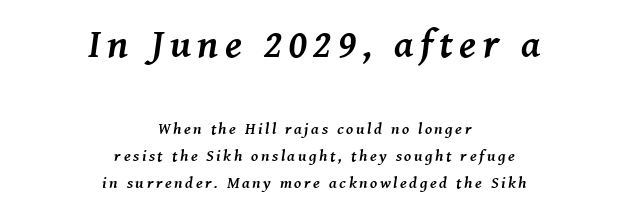
The image shows 40 px semibold serif type, italic (leaning right); set centered, normal line spacing (1.66x), not underlined; the first (top) block is 2.5x larger; medium stroke contrast and a medium x-height.
